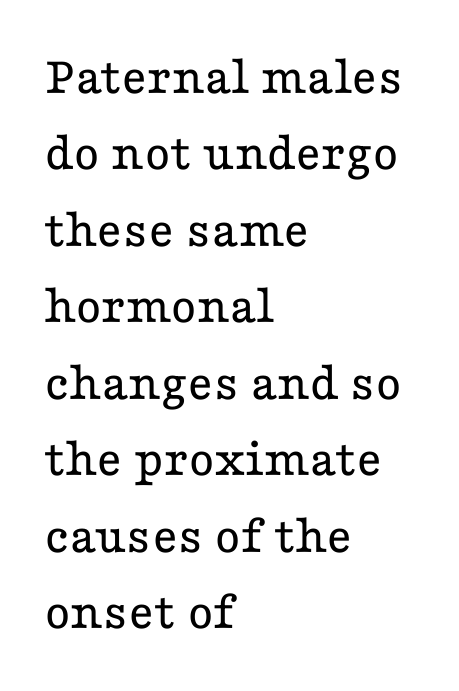
Q: Is the text bold? A: No.
Q: Is the text italic (slanted)? A: No, it is upright.
Q: Is the typeface a serif or a sans-serif typeface? A: Serif.
Q: Is the text underlined? A: No.
Q: How is the paragraph aligned? A: Left-aligned.
Q: Is the spacing between letters normal or unusually wide? A: Normal.
Q: Is the spacing between lines tight, normal or loose? A: Normal.
Q: Width (condensed, normal, or wide)? A: Wide.
Q: Stroke contrast? A: Low.
Q: x-height? A: Medium.
Q: Monospaced? A: No.
